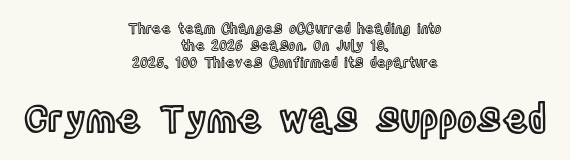
{"italic": "no", "width": "condensed", "x_height": "large", "monospaced": "no", "underline": "no", "align": "center", "line_spacing_ratio": 1.2, "letter_spacing": "normal", "letter_spacing_em": 0.0, "larger_block": "second", "size_ratio": 2.64, "glyph_px": 37}
